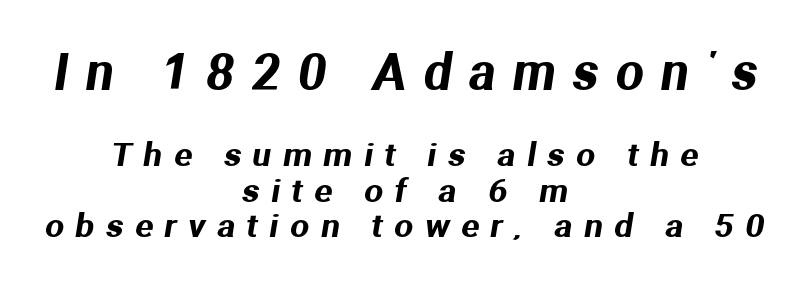
The typesetter chose a symmetrical, centered arrangement here. Between one letter and the next there's a generous, obvious gap. The block of text is dense from top to bottom, with scant space between rows. I'd call this a sans setting — the letters go barefoot.
